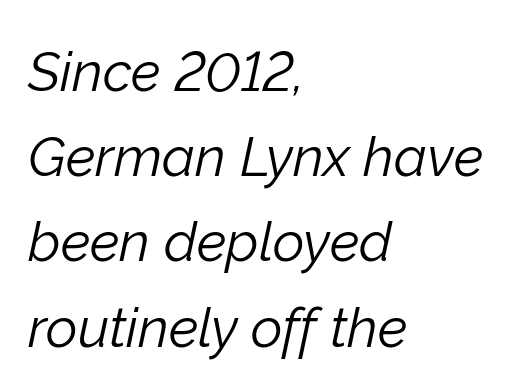
The image shows 55 px light type, italic (leaning right); set left-aligned, normal line spacing (1.55x), normal letter spacing, not underlined; low stroke contrast and a medium x-height.
